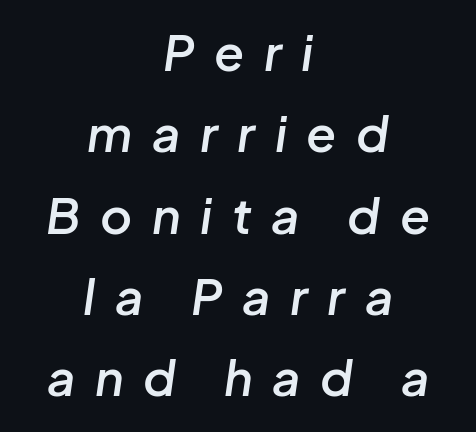
The image shows 49 px semibold type, italic (leaning right); set centered, normal line spacing (1.66x), unusually wide letter spacing (+0.4 em), not underlined; low stroke contrast and a medium x-height.
